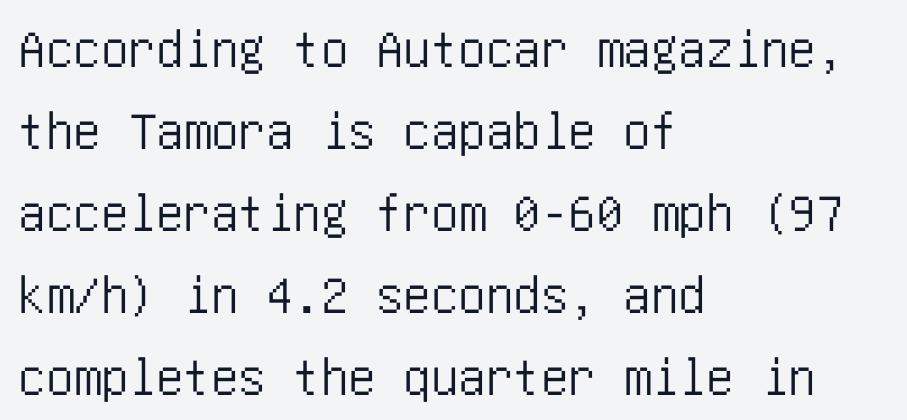
Q: Is the text italic (slanted)? A: No, it is upright.
Q: Is the typeface a serif or a sans-serif typeface? A: Sans-serif.
Q: Is the text underlined? A: No.
Q: How is the paragraph aligned? A: Left-aligned.
Q: Is the spacing between letters normal or unusually wide? A: Normal.
Q: Is the spacing between lines tight, normal or loose? A: Normal.
Q: Width (condensed, normal, or wide)? A: Condensed.
Q: Stroke contrast? A: Low.
Q: x-height? A: Large.
